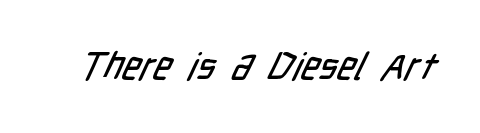
Unmarked baselines from the first word to the last. The letters advance in unequal steps, a hallmark of proportional type. Typographically, this falls in the sans-serif category. The passage shown has conventional tracking throughout.
